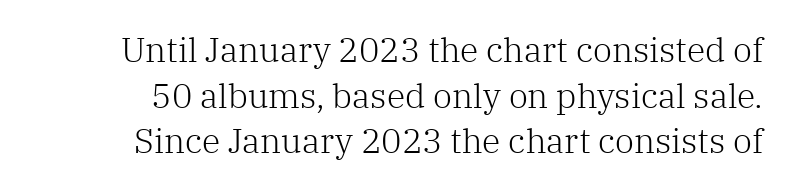
The image shows 34 px light serif type, upright; set normal line spacing (1.34x), normal letter spacing, not underlined; low stroke contrast and a medium x-height.
